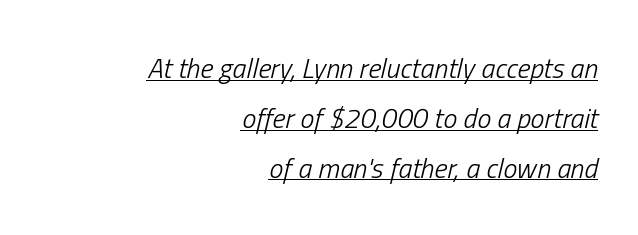
Q: Is the text bold? A: No.
Q: Is the text italic (slanted)? A: Yes, it leans right by about 13 degrees.
Q: Is the text underlined? A: Yes.
Q: How is the paragraph aligned? A: Right-aligned.
Q: Is the spacing between letters normal or unusually wide? A: Normal.
Q: Width (condensed, normal, or wide)? A: Condensed.
Q: Stroke contrast? A: Low.
Q: x-height? A: Medium.
Q: Monospaced? A: No.
